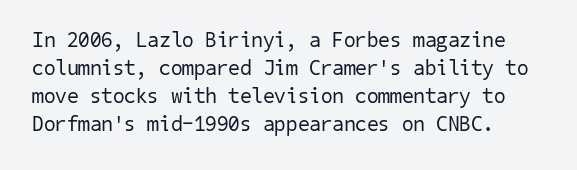
Q: Is the text bold? A: No.
Q: Is the text underlined? A: No.
Q: Is the spacing between letters normal or unusually wide? A: Normal.
Q: Is the spacing between lines tight, normal or loose? A: Normal.
